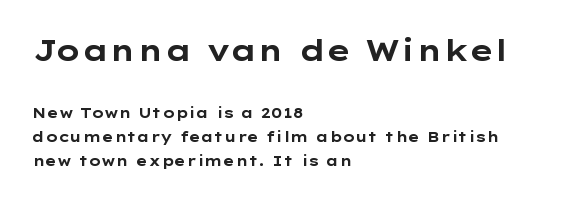
Q: Is the text bold? A: Yes.
Q: Is the text italic (slanted)? A: No, it is upright.
Q: Is the typeface a serif or a sans-serif typeface? A: Sans-serif.
Q: Is the text underlined? A: No.
Q: How is the paragraph aligned? A: Left-aligned.
Q: Is the spacing between letters normal or unusually wide? A: Normal.
Q: Is the spacing between lines tight, normal or loose? A: Normal.
Q: Which block of text is set in a larger size, the first (top) or the second (bottom)? A: The first (top) one.
Q: Width (condensed, normal, or wide)? A: Wide.
Q: Stroke contrast? A: Low.
Q: x-height? A: Medium.
Q: Monospaced? A: No.
